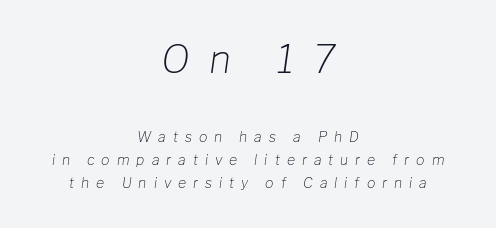
The image shows 38 px light type, italic (leaning right); set centered, normal line spacing (1.63x), unusually wide letter spacing (+0.5 em), not underlined; the first (top) block is 2.71x larger; low stroke contrast and a medium x-height.
